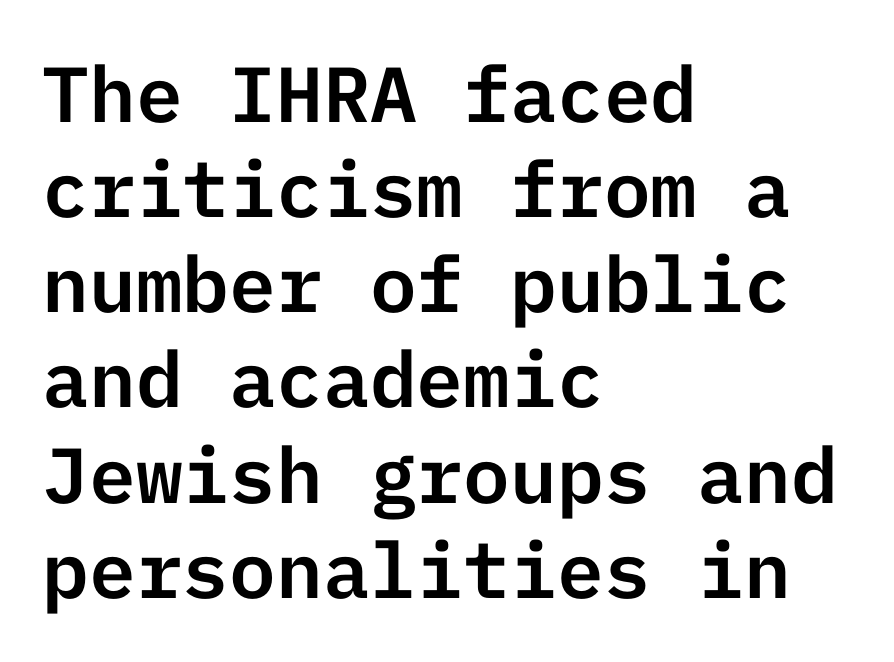
The image shows 78 px sans-serif type, upright; set left-aligned, line spacing 1.22x, normal letter spacing, not underlined; low stroke contrast and a medium x-height.
